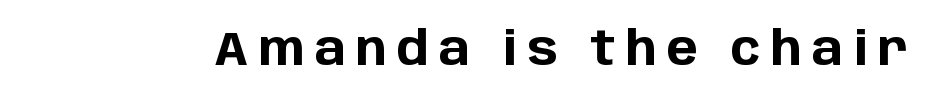
No word sits above an underline. Each letter's strokes conclude bluntly, with no projecting serifs. The tracking reads as deliberately expanded to a designer's eye. These lines are rendered in a variable-pitch font.
